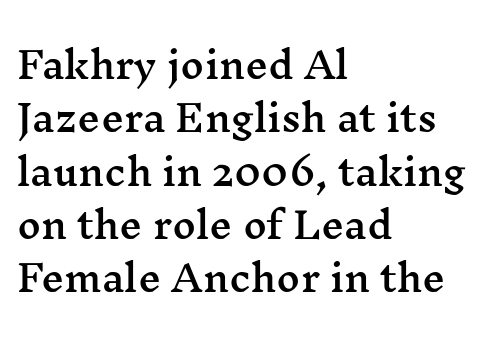
Q: Is the text italic (slanted)? A: No, it is upright.
Q: Is the typeface a serif or a sans-serif typeface? A: Serif.
Q: Is the text underlined? A: No.
Q: How is the paragraph aligned? A: Left-aligned.
Q: Is the spacing between letters normal or unusually wide? A: Normal.
Q: Is the spacing between lines tight, normal or loose? A: Normal.
Q: Width (condensed, normal, or wide)? A: Wide.
Q: Stroke contrast? A: Medium.
Q: x-height? A: Medium.
Q: Monospaced? A: No.
